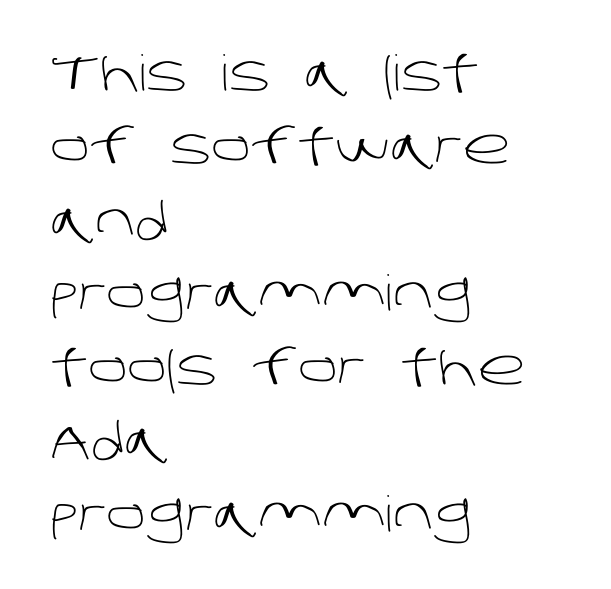
The image shows 49 px light sans-serif type; set left-aligned, normal line spacing (1.5x), normal letter spacing, not underlined; low stroke contrast and a large x-height.
